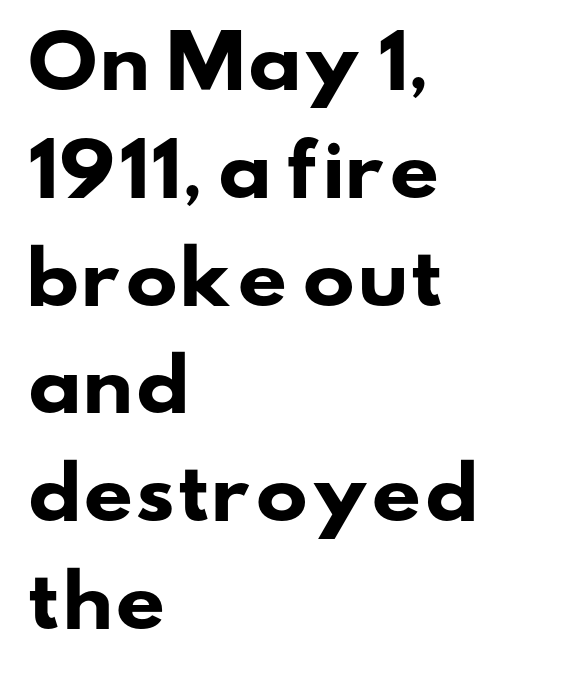
Q: Is the text bold? A: Yes.
Q: Is the typeface a serif or a sans-serif typeface? A: Sans-serif.
Q: Is the text underlined? A: No.
Q: How is the paragraph aligned? A: Left-aligned.
Q: Is the spacing between letters normal or unusually wide? A: Normal.
Q: Is the spacing between lines tight, normal or loose? A: Normal.
Q: Width (condensed, normal, or wide)? A: Wide.
Q: Stroke contrast? A: Low.
Q: x-height? A: Small.
Q: Monospaced? A: No.
